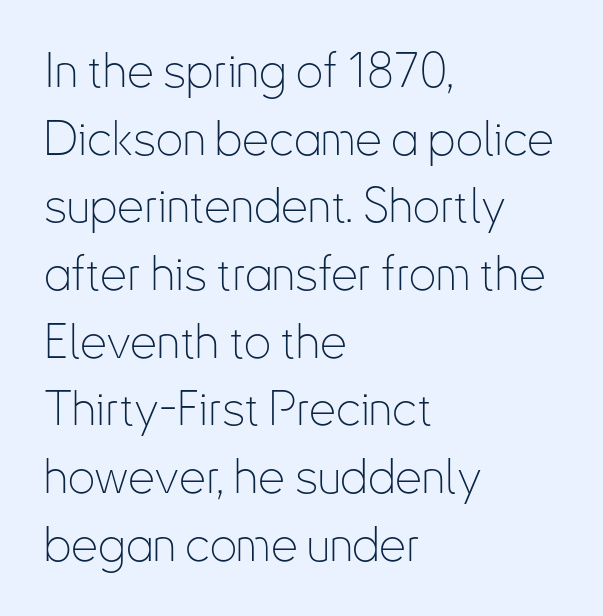
The image shows 48 px thin, condensed sans-serif type, upright; set left-aligned, normal line spacing (1.41x), normal letter spacing, not underlined; low stroke contrast and a small x-height.
